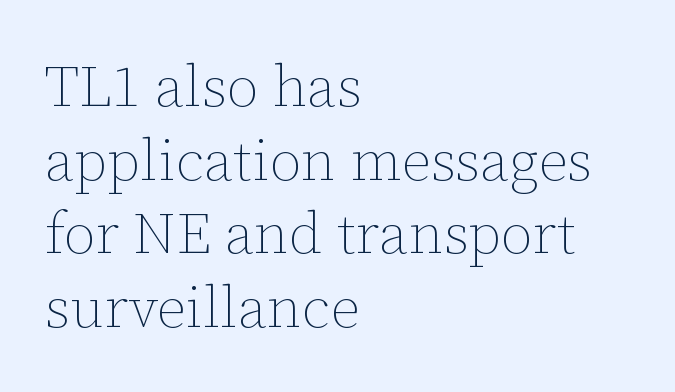
The image shows 58 px thin type, upright; set left-aligned, normal line spacing (1.27x), normal letter spacing, not underlined; low stroke contrast and a medium x-height.
